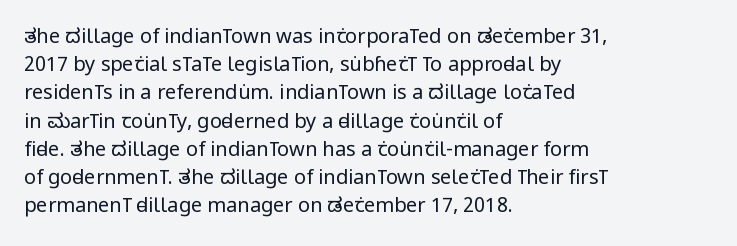
Q: Is the text bold? A: No.
Q: Is the text italic (slanted)? A: No, it is upright.
Q: Is the text underlined? A: No.
Q: How is the paragraph aligned? A: Left-aligned.
Q: Is the spacing between letters normal or unusually wide? A: Normal.
Q: Is the spacing between lines tight, normal or loose? A: Normal.
